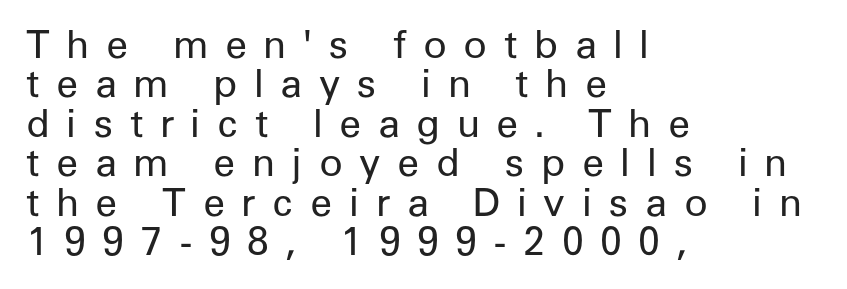
Q: Is the text bold? A: No.
Q: Is the text italic (slanted)? A: No, it is upright.
Q: Is the typeface a serif or a sans-serif typeface? A: Sans-serif.
Q: Is the text underlined? A: No.
Q: How is the paragraph aligned? A: Left-aligned.
Q: Is the spacing between letters normal or unusually wide? A: Unusually wide.
Q: Is the spacing between lines tight, normal or loose? A: Tight.
Q: Width (condensed, normal, or wide)? A: Normal.
Q: Stroke contrast? A: Low.
Q: x-height? A: Medium.
Q: Monospaced? A: No.
